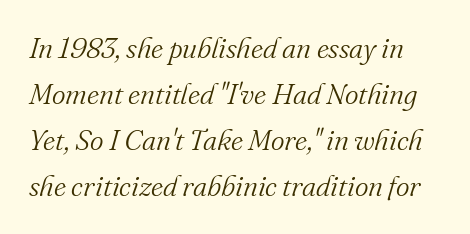
{"serif": "yes", "italic": "yes", "lean": "right", "slant_degrees": 16, "bold": "no", "weight": "light", "width": "normal", "stroke_contrast": "medium", "x_height": "small", "monospaced": "no", "underline": "no", "line_spacing": "normal", "line_spacing_ratio": 1.59, "letter_spacing": "normal", "letter_spacing_em": 0.0, "glyph_px": 29}
